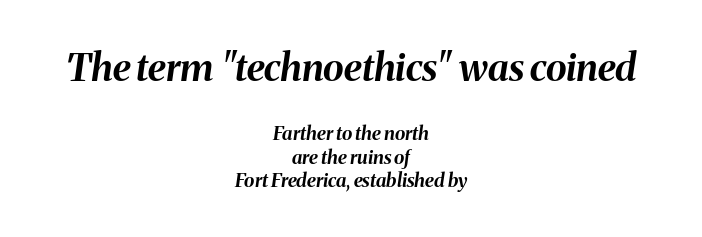
Q: Is the text bold? A: Yes.
Q: Is the text italic (slanted)? A: Yes, it leans right by about 8 degrees.
Q: Is the text underlined? A: No.
Q: How is the paragraph aligned? A: Centered.
Q: Is the spacing between letters normal or unusually wide? A: Normal.
Q: Is the spacing between lines tight, normal or loose? A: Normal.
Q: Which block of text is set in a larger size, the first (top) or the second (bottom)? A: The first (top) one.
Q: Width (condensed, normal, or wide)? A: Normal.
Q: Stroke contrast? A: Medium.
Q: x-height? A: Medium.
Q: Monospaced? A: No.
